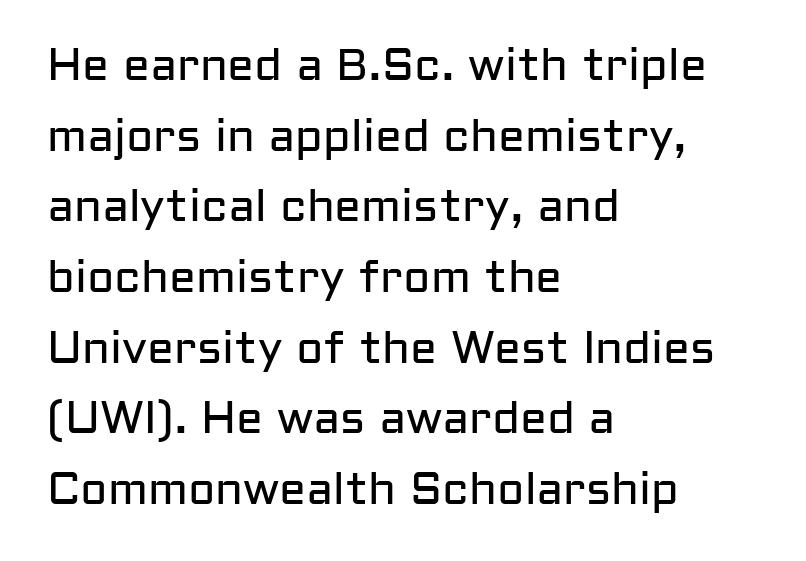
Normally led — the rows are evenly, conventionally spaced. No chunkiness to these letters — they're not bold. Quick note: not italic, upright. Plain, unruled lines of type.
